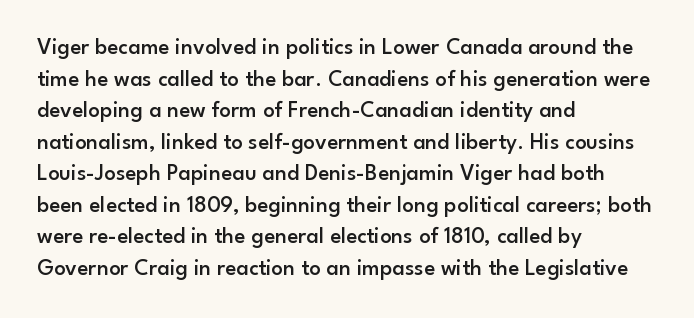
Ordinary non-slanted type is in use. This sample is left-justified, so line endings fall wherever the words run out. The letters sit at their default tracking, neither squeezed nor spread. Descenders are the only things crossing below the line.
